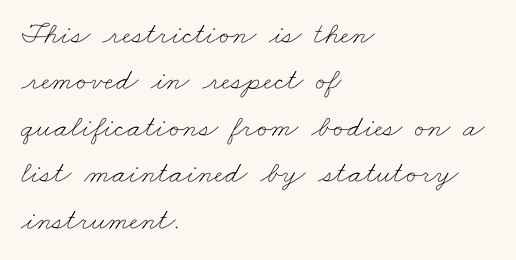
{"bold": "no", "weight": "thin", "width": "wide", "stroke_contrast": "low", "x_height": "small", "monospaced": "no", "underline": "no", "align": "left", "line_spacing": "normal", "line_spacing_ratio": 1.5, "letter_spacing": "normal", "letter_spacing_em": 0.0, "glyph_px": 31}
